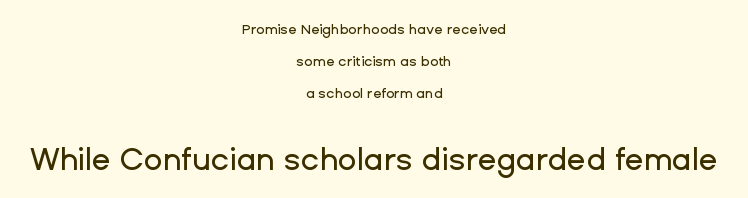
The image shows 31 px sans-serif type, upright; set centered, loose line spacing (2.28x), normal letter spacing, not underlined; the second (bottom) block is 2.21x larger; low stroke contrast and a medium x-height.
